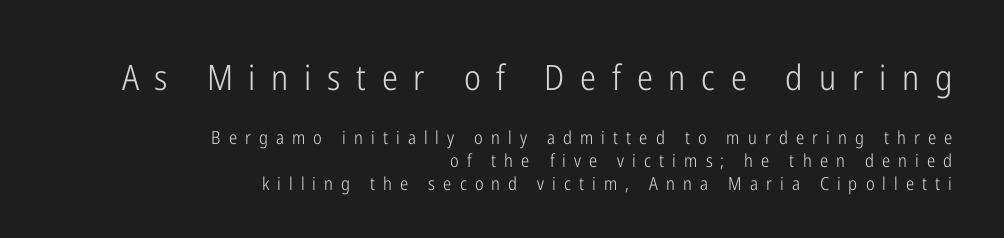
The image shows 35 px light, condensed sans-serif type, upright; set right-aligned, normal line spacing (1.27x), unusually wide letter spacing (+0.45 em), not underlined; the first (top) block is 1.94x larger; low stroke contrast and a medium x-height.
